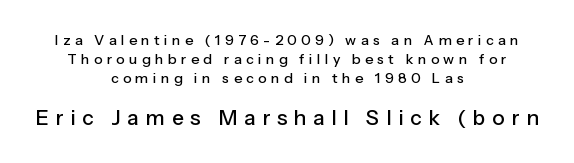
{"italic": "no", "underline": "no", "align": "center", "line_spacing": "normal", "line_spacing_ratio": 1.35, "letter_spacing": "wide", "letter_spacing_em": 0.32, "larger_block": "second", "size_ratio": 1.5, "glyph_px": 21}
